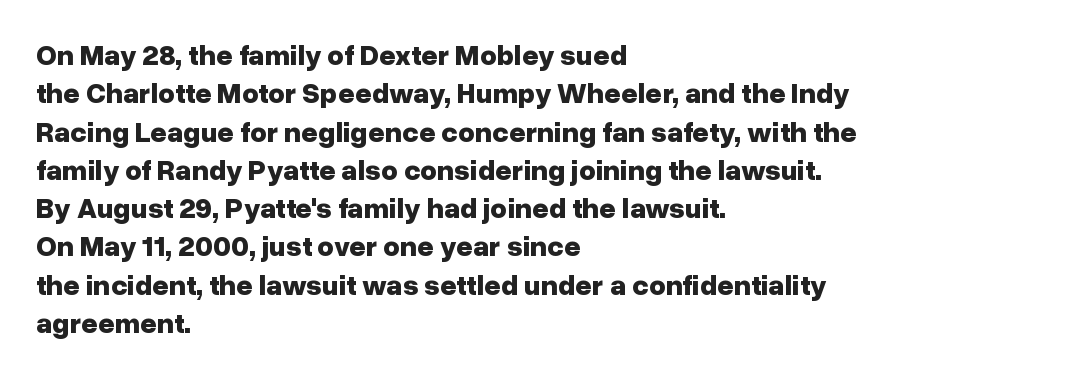
Q: Is the text bold? A: Yes.
Q: Is the text italic (slanted)? A: No, it is upright.
Q: Is the typeface a serif or a sans-serif typeface? A: Sans-serif.
Q: Is the text underlined? A: No.
Q: How is the paragraph aligned? A: Left-aligned.
Q: Is the spacing between letters normal or unusually wide? A: Normal.
Q: Is the spacing between lines tight, normal or loose? A: Normal.
Q: Width (condensed, normal, or wide)? A: Normal.
Q: Stroke contrast? A: Low.
Q: x-height? A: Medium.
Q: Monospaced? A: No.
